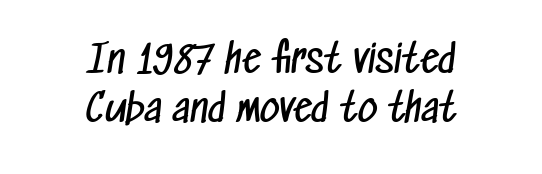
The image shows 38 px regular-weight, condensed sans-serif type; set centered, normal line spacing (1.29x), normal letter spacing, not underlined; low stroke contrast and a medium x-height.
